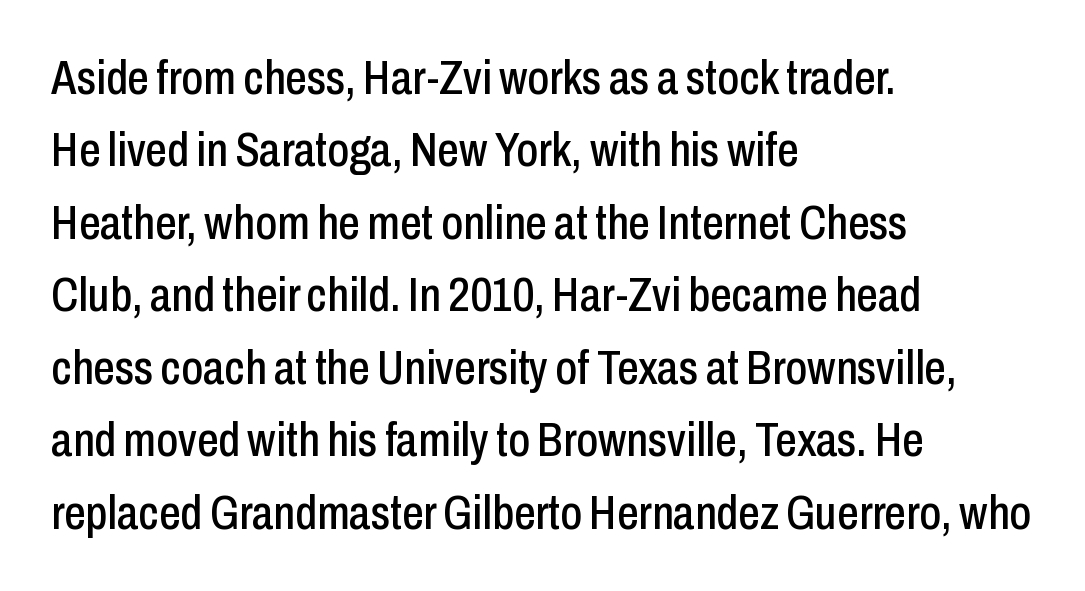
The image shows 48 px condensed sans-serif type, upright; set left-aligned, normal line spacing (1.51x), normal letter spacing, not underlined; low stroke contrast and a medium x-height.
